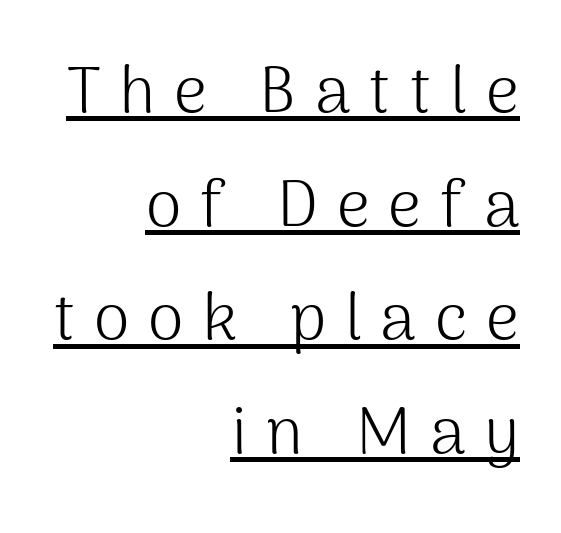
The image shows 65 px light sans-serif type, upright; set right-aligned, line spacing 1.75x, unusually wide letter spacing (+0.29 em), underlined; medium stroke contrast and a medium x-height.
